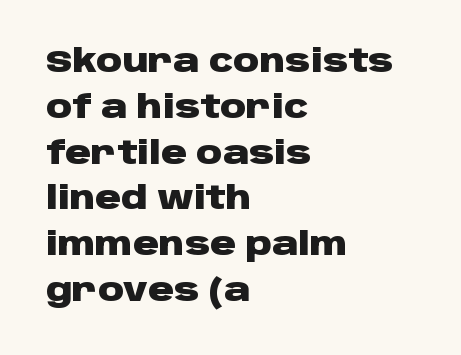
Q: Is the text bold? A: Yes.
Q: Is the text italic (slanted)? A: No, it is upright.
Q: Is the typeface a serif or a sans-serif typeface? A: Sans-serif.
Q: Is the text underlined? A: No.
Q: How is the paragraph aligned? A: Left-aligned.
Q: Is the spacing between letters normal or unusually wide? A: Normal.
Q: Is the spacing between lines tight, normal or loose? A: Normal.
Q: Width (condensed, normal, or wide)? A: Wide.
Q: Stroke contrast? A: Low.
Q: x-height? A: Large.
Q: Monospaced? A: No.
